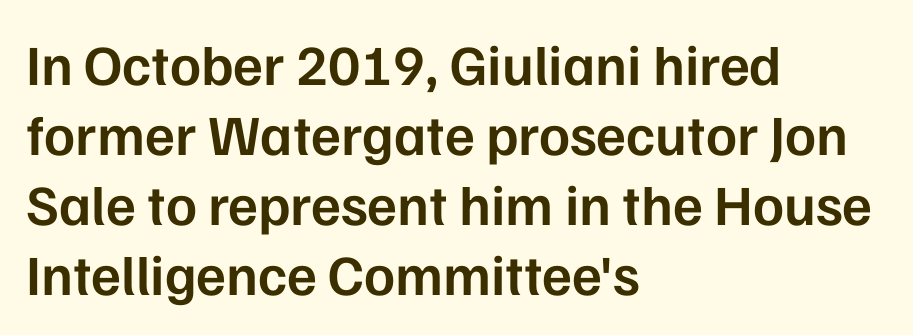
{"serif": "no", "italic": "no", "bold": "semi", "weight": "semibold", "width": "normal", "stroke_contrast": "low", "x_height": "medium", "monospaced": "no", "underline": "no", "align": "left", "line_spacing_ratio": 1.23, "letter_spacing": "normal", "letter_spacing_em": 0.0, "glyph_px": 57}
